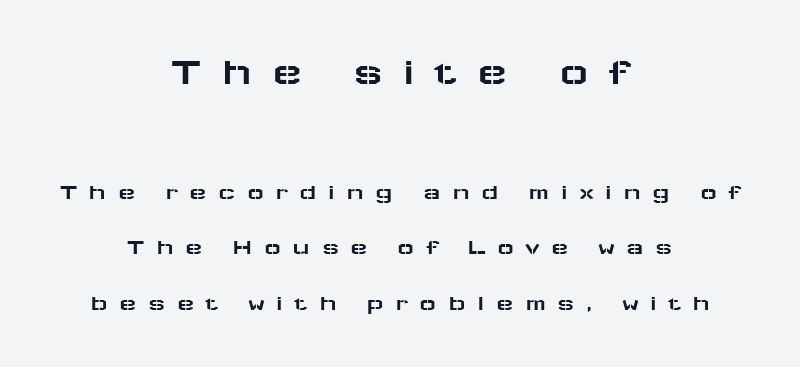
Q: Is the text italic (slanted)? A: No, it is upright.
Q: Is the typeface a serif or a sans-serif typeface? A: Sans-serif.
Q: Is the text underlined? A: No.
Q: How is the paragraph aligned? A: Centered.
Q: Is the spacing between letters normal or unusually wide? A: Unusually wide.
Q: Is the spacing between lines tight, normal or loose? A: Loose.
Q: Which block of text is set in a larger size, the first (top) or the second (bottom)? A: The first (top) one.
Q: Width (condensed, normal, or wide)? A: Wide.
Q: Stroke contrast? A: Low.
Q: x-height? A: Medium.
Q: Monospaced? A: No.
